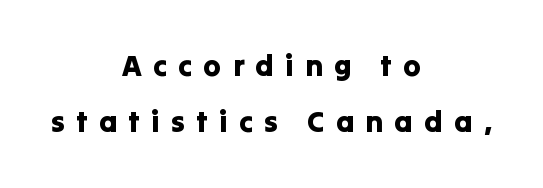
{"serif": "no", "italic": "no", "width": "normal", "stroke_contrast": "low", "x_height": "medium", "monospaced": "no", "underline": "no", "align": "center", "line_spacing_ratio": 1.87, "letter_spacing": "wide", "letter_spacing_em": 0.37, "glyph_px": 30}
